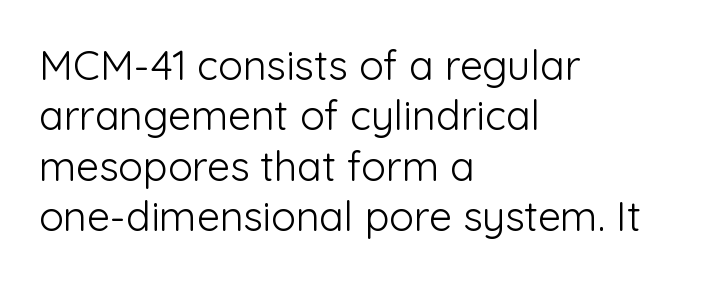
One-word summary of the alignment: left. These lines are rendered in a variable-pitch font. Spacing between characters is what you'd get straight out of the box. Summary of weight: not heavy and not bold. Ordinary non-slanted type is in use. Look at the bottom of the vertical strokes: they stop flat, with no serifs.
